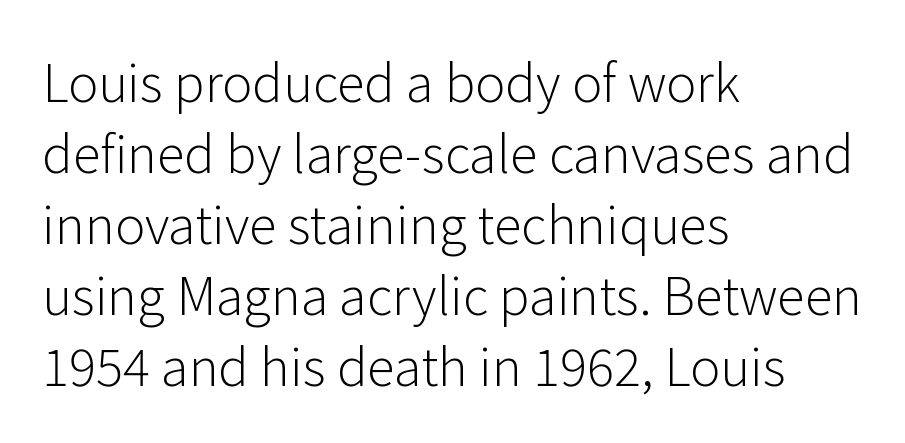
Weight: not bold — regular or lighter. This sample has the flowing, uneven cadence of proportional lettering. These lines sit exactly where default settings would place them. These lines are composed in type without serifs. There is no visible air inserted between adjacent glyphs.
